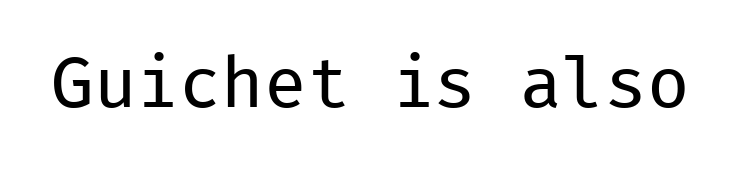
Q: Is the text bold? A: No.
Q: Is the text italic (slanted)? A: No, it is upright.
Q: Is the typeface a serif or a sans-serif typeface? A: Sans-serif.
Q: Is the text underlined? A: No.
Q: Is the spacing between letters normal or unusually wide? A: Normal.
Q: Width (condensed, normal, or wide)? A: Normal.
Q: Stroke contrast? A: Low.
Q: x-height? A: Medium.
Q: Monospaced? A: Yes.
